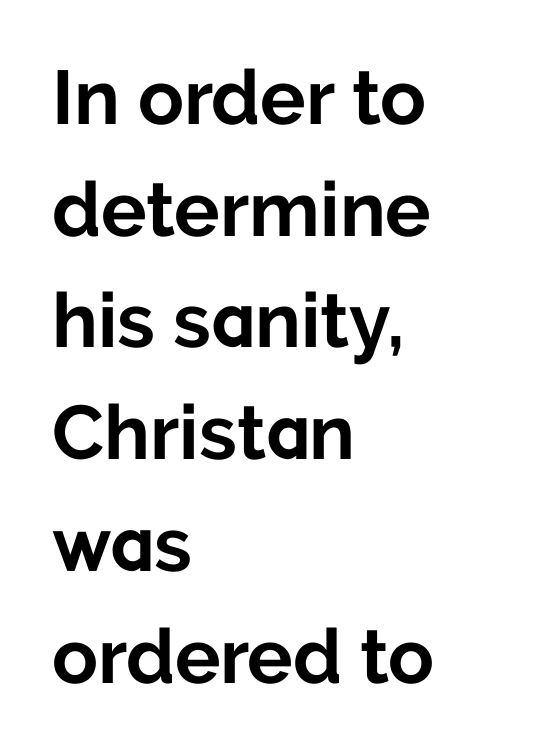
Q: Is the text bold? A: Yes.
Q: Is the text italic (slanted)? A: No, it is upright.
Q: Is the typeface a serif or a sans-serif typeface? A: Sans-serif.
Q: Is the text underlined? A: No.
Q: How is the paragraph aligned? A: Left-aligned.
Q: Is the spacing between letters normal or unusually wide? A: Normal.
Q: Is the spacing between lines tight, normal or loose? A: Normal.
Q: Width (condensed, normal, or wide)? A: Normal.
Q: Stroke contrast? A: Low.
Q: x-height? A: Medium.
Q: Monospaced? A: No.
